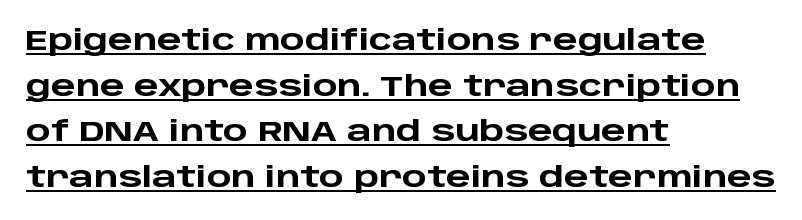
{"serif": "no", "italic": "no", "bold": "yes", "weight": "heavy", "width": "wide", "stroke_contrast": "low", "x_height": "large", "monospaced": "no", "underline": "yes", "align": "left", "line_spacing": "normal", "line_spacing_ratio": 1.57, "letter_spacing": "normal", "letter_spacing_em": 0.0, "glyph_px": 29}
